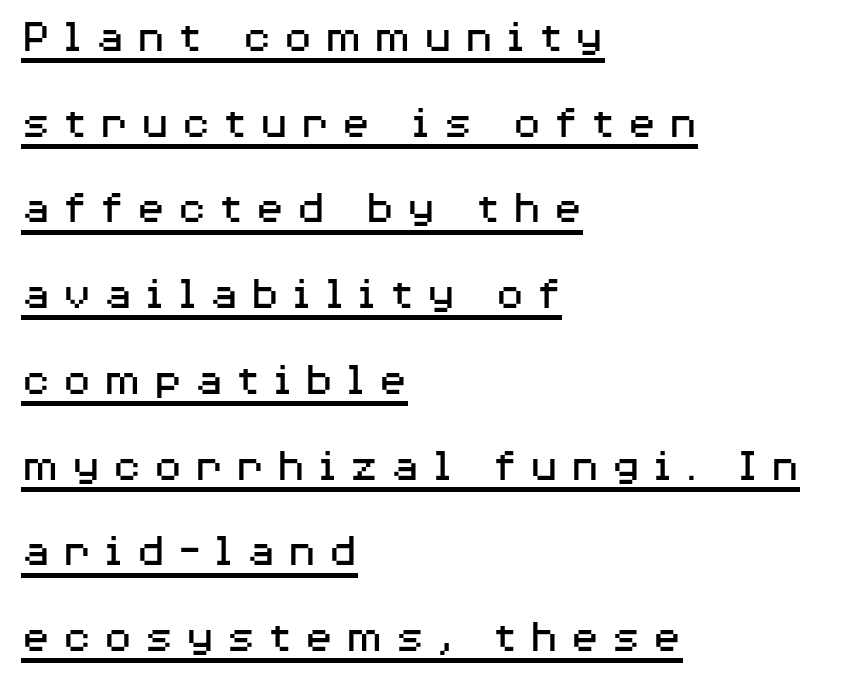
Q: Is the text bold? A: No.
Q: Is the text italic (slanted)? A: No, it is upright.
Q: Is the typeface a serif or a sans-serif typeface? A: Sans-serif.
Q: Is the text underlined? A: Yes.
Q: How is the paragraph aligned? A: Left-aligned.
Q: Is the spacing between letters normal or unusually wide? A: Unusually wide.
Q: Width (condensed, normal, or wide)? A: Wide.
Q: Stroke contrast? A: Medium.
Q: x-height? A: Medium.
Q: Monospaced? A: No.
